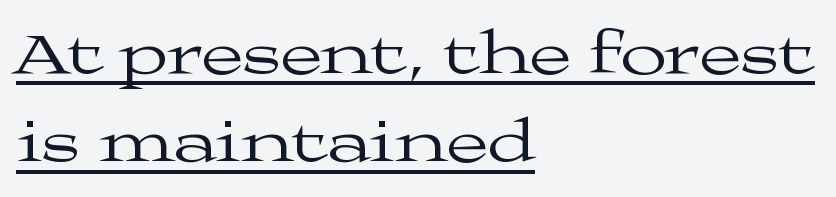
You can see a thin bar hugging the bottom of the glyphs. The letters advance in unequal steps, a hallmark of proportional type. A typesetter would label this face a serif. The paragraph has a hard left edge and a soft right edge. The face used here is rendered with its standard letterfit. How would I describe the line gaps? Plain and ordinary.
